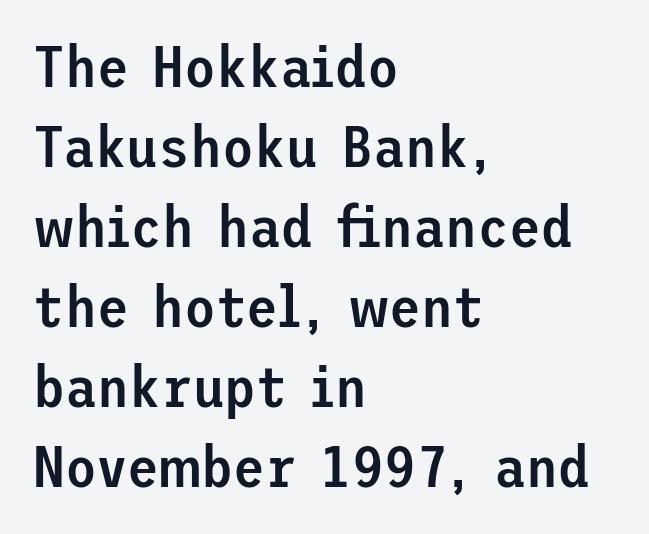
Q: Is the text bold? A: Semi-bold.
Q: Is the text italic (slanted)? A: No, it is upright.
Q: Is the typeface a serif or a sans-serif typeface? A: Sans-serif.
Q: Is the text underlined? A: No.
Q: How is the paragraph aligned? A: Left-aligned.
Q: Is the spacing between letters normal or unusually wide? A: Normal.
Q: Is the spacing between lines tight, normal or loose? A: Normal.
Q: Width (condensed, normal, or wide)? A: Normal.
Q: Stroke contrast? A: Low.
Q: x-height? A: Medium.
